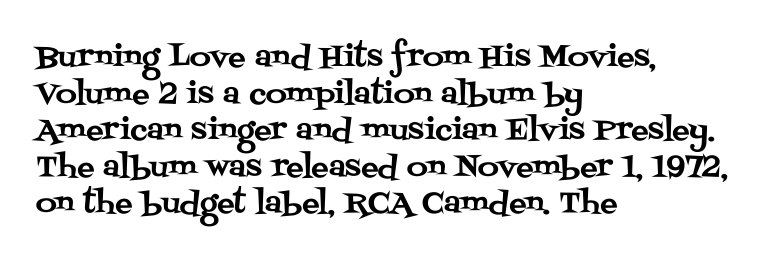
This sample uses plain, unmodified letter spacing. Words float on clear page, feet unadorned. Serifs: yes, visible at the terminals of the letterforms. A typesetter would call this leading conventional body-copy spacing. The lines in this sample share a left origin and differ only in where they stop.
